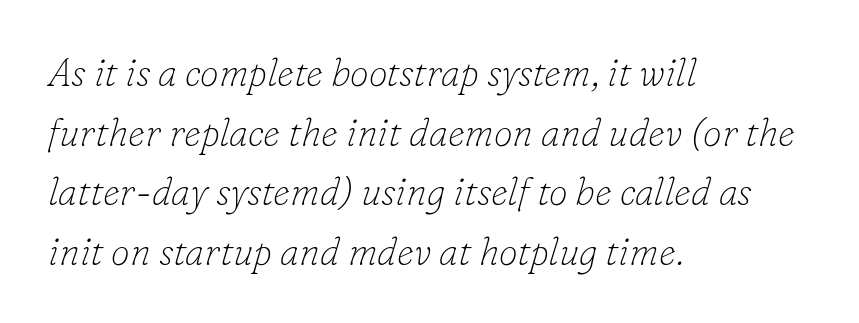
No word sits above an underline. Every row of glyphs begins at an identical x-position on the left. Each letter's strokes conclude with small projecting serifs. The strokes are not fattened; the text isn't bold. There is no visible air inserted between adjacent glyphs. Quick note: italic.
